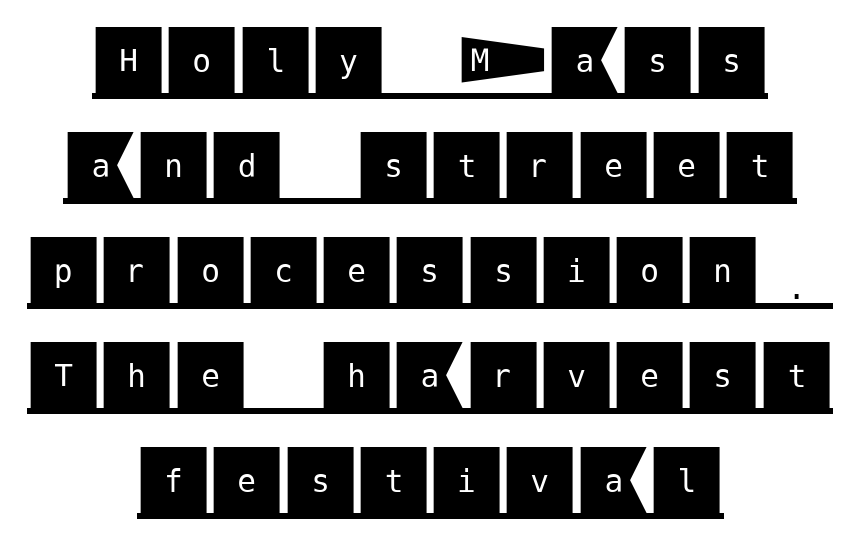
Q: Is the text italic (slanted)? A: No, it is upright.
Q: Is the typeface a serif or a sans-serif typeface? A: Sans-serif.
Q: Is the text underlined? A: Yes.
Q: How is the paragraph aligned? A: Centered.
Q: Is the spacing between letters normal or unusually wide? A: Normal.
Q: Is the spacing between lines tight, normal or loose? A: Normal.
Q: Width (condensed, normal, or wide)? A: Normal.
Q: Stroke contrast? A: Medium.
Q: x-height? A: Large.
